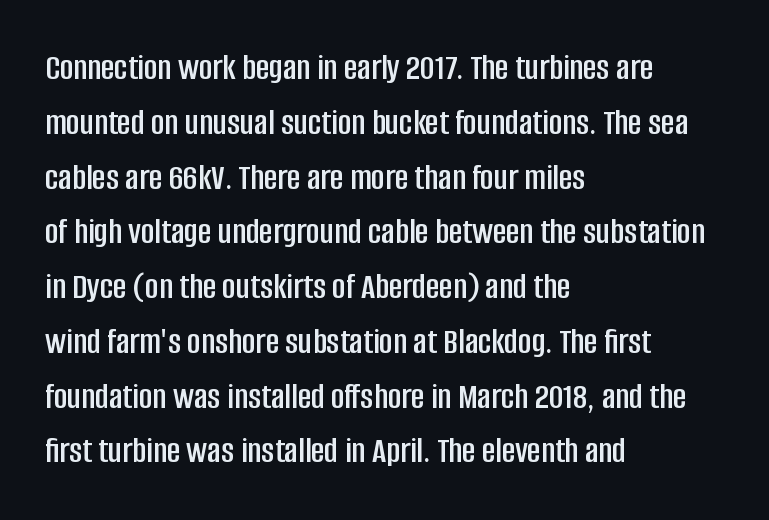
Compared with typical paragraphs, the rows here are spaced about the same. The typeface chosen for these lines omits serifs. The letters advance in unequal steps, a hallmark of proportional type. Every row of glyphs begins at an identical x-position on the left. Nothing unusual about the tracking: characters are spaced as the font intends. The strip under each line holds only bare page.
